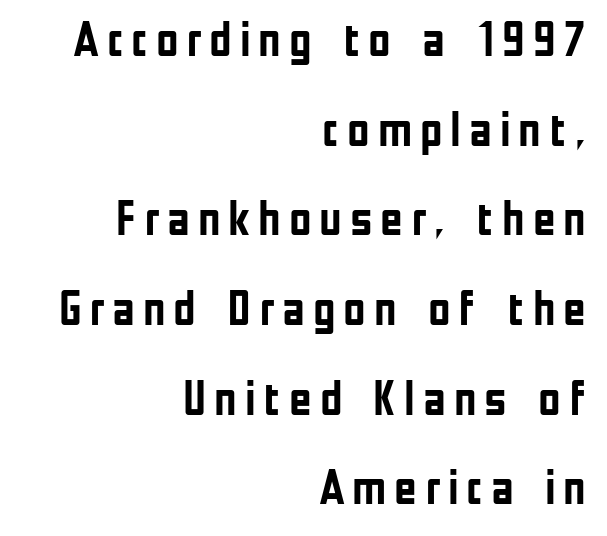
Observe the absence of serifs on each vertical stroke in this sample. Lines of text with bare space underneath. The letters are bold, with thick, heavy strokes. Alignment: flush right. A typesetter would call this proportional, since set widths differ per character. Rendered with straight, roman letterforms.
